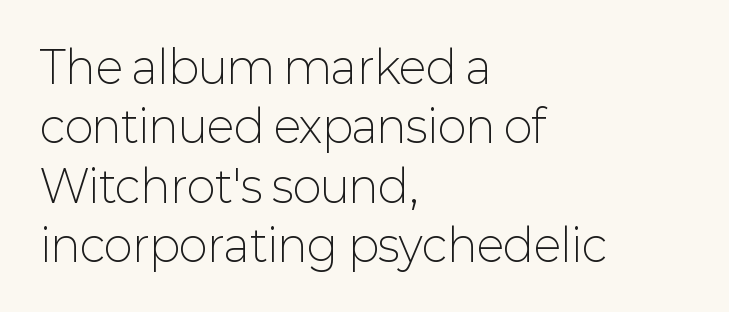
Q: Is the text bold? A: No.
Q: Is the text italic (slanted)? A: No, it is upright.
Q: Is the typeface a serif or a sans-serif typeface? A: Sans-serif.
Q: Is the text underlined? A: No.
Q: How is the paragraph aligned? A: Left-aligned.
Q: Is the spacing between letters normal or unusually wide? A: Normal.
Q: Is the spacing between lines tight, normal or loose? A: Normal.
Q: Width (condensed, normal, or wide)? A: Normal.
Q: Stroke contrast? A: Low.
Q: x-height? A: Medium.
Q: Monospaced? A: No.
